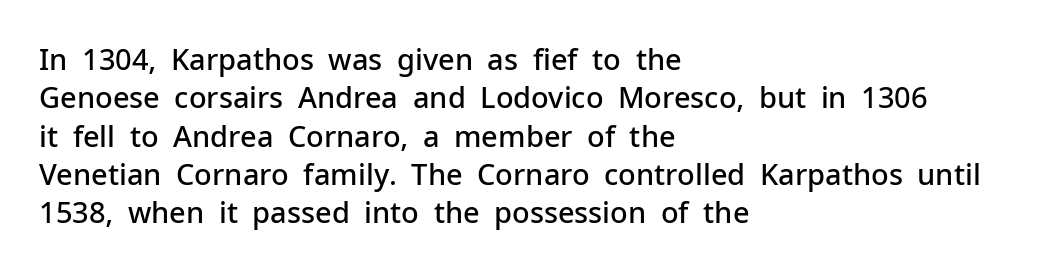
The image shows 29 px semibold sans-serif type, upright; set left-aligned, normal line spacing (1.32x), normal letter spacing, not underlined; low stroke contrast and a medium x-height.
